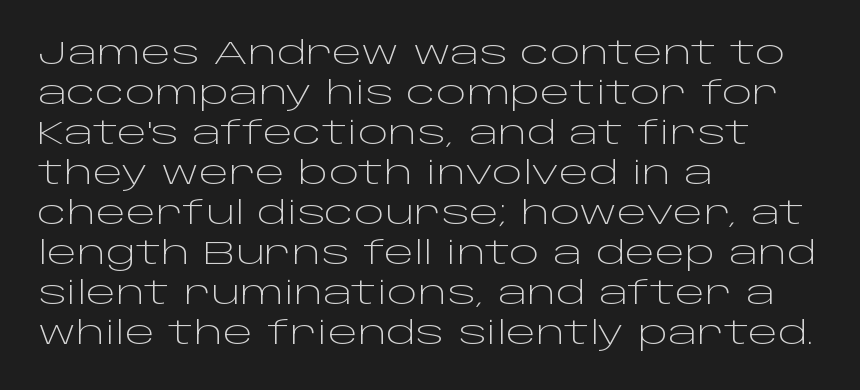
The image shows 32 px light, wide sans-serif type, upright; set left-aligned, normal line spacing (1.25x), normal letter spacing, not underlined; low stroke contrast and a large x-height.
